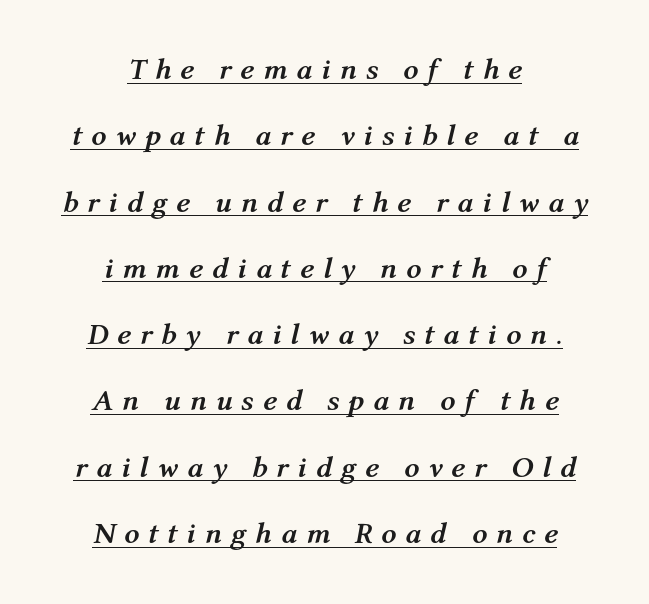
Q: Is the text bold? A: Yes.
Q: Is the text italic (slanted)? A: Yes, it leans right by about 12 degrees.
Q: Is the text underlined? A: Yes.
Q: How is the paragraph aligned? A: Centered.
Q: Is the spacing between letters normal or unusually wide? A: Unusually wide.
Q: Is the spacing between lines tight, normal or loose? A: Loose.
Q: Width (condensed, normal, or wide)? A: Normal.
Q: Stroke contrast? A: Medium.
Q: x-height? A: Medium.
Q: Monospaced? A: No.
